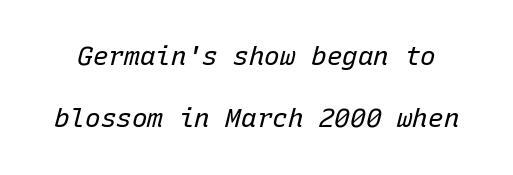
The image shows 26 px text type, italic (leaning right); set loose line spacing (2.39x), normal letter spacing, not underlined.
